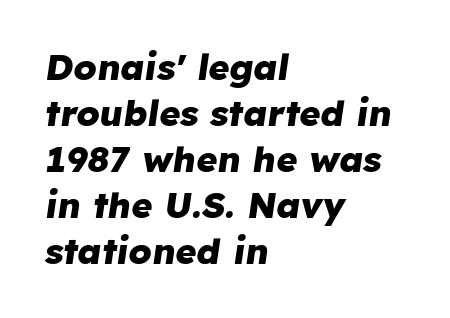
{"italic": "yes", "lean": "right", "slant_degrees": 8, "bold": "yes", "weight": "heavy", "width": "normal", "stroke_contrast": "low", "x_height": "medium", "monospaced": "no", "underline": "no", "align": "left", "line_spacing": "normal", "line_spacing_ratio": 1.28, "letter_spacing": "normal", "letter_spacing_em": 0.0, "glyph_px": 36}
